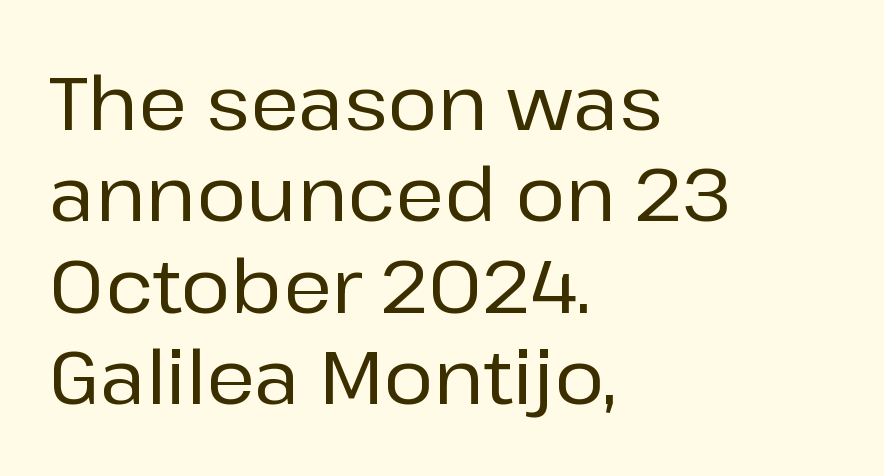
Q: Is the text italic (slanted)? A: No, it is upright.
Q: Is the typeface a serif or a sans-serif typeface? A: Sans-serif.
Q: Is the text underlined? A: No.
Q: How is the paragraph aligned? A: Left-aligned.
Q: Is the spacing between letters normal or unusually wide? A: Normal.
Q: Width (condensed, normal, or wide)? A: Normal.
Q: Stroke contrast? A: Low.
Q: x-height? A: Medium.
Q: Monospaced? A: No.
